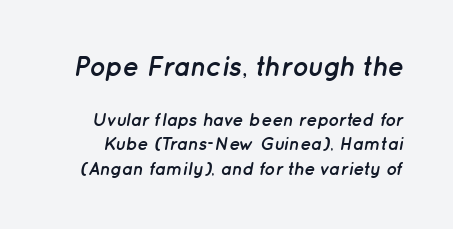
Q: Is the text bold? A: Yes.
Q: Is the text italic (slanted)? A: Yes, it leans right by about 12 degrees.
Q: Is the text underlined? A: No.
Q: Is the spacing between letters normal or unusually wide? A: Normal.
Q: Is the spacing between lines tight, normal or loose? A: Normal.
Q: Which block of text is set in a larger size, the first (top) or the second (bottom)? A: The first (top) one.
